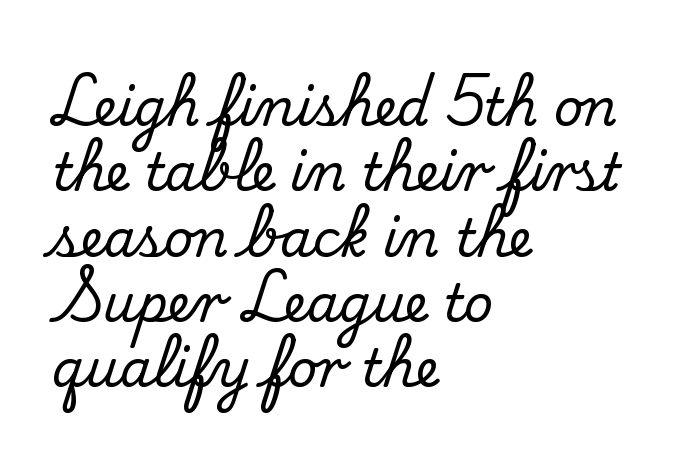
The type is set solid horizontally, with unmodified tracking. Small tapered or slab feet sit at the stroke ends, so this counts as serif. Varying glyph widths throughout — classic text-font behaviour. The string is rendered with underlining switched off. What's the leading like? Ordinary, nothing unusual.
